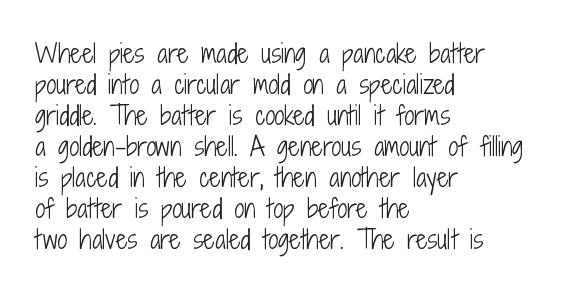
{"italic": "no", "bold": "no", "underline": "no", "align": "left", "line_spacing_ratio": 1.24, "letter_spacing": "normal", "letter_spacing_em": 0.0, "glyph_px": 25}
